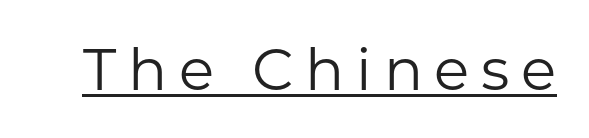
The characters are drawn with everyday or finer stroke widths. Each letter keeps its own natural width here, so spacing adapts to shape. Emphasis is given by a line drawn under the lettering. Observe the wide spacing: letters keep a clear distance from each other. If you drew a line through each stem, it would be perfectly vertical.
